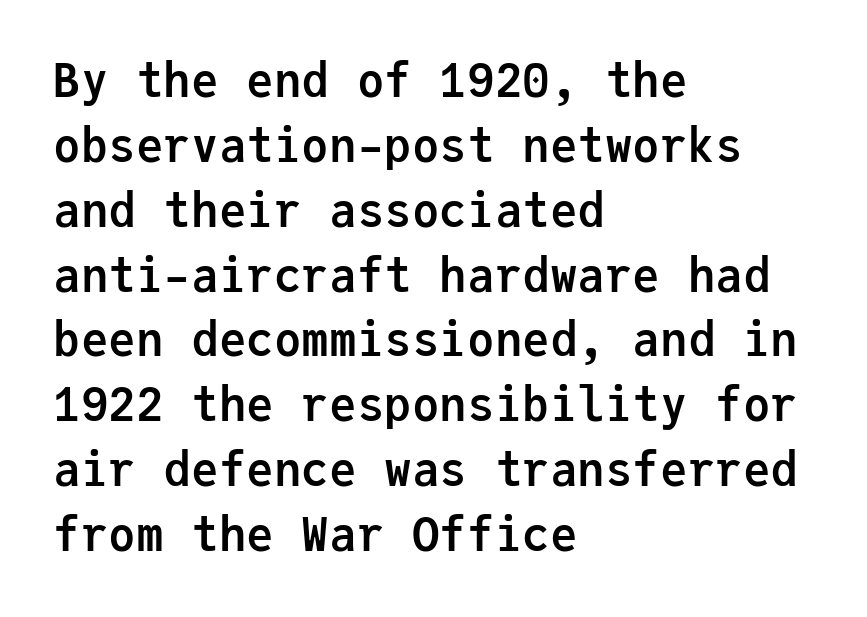
{"serif": "no", "italic": "no", "bold": "yes", "weight": "semibold", "width": "normal", "stroke_contrast": "low", "x_height": "medium", "monospaced": "yes", "underline": "no", "align": "left", "line_spacing": "normal", "line_spacing_ratio": 1.41, "letter_spacing": "normal", "letter_spacing_em": 0.0, "glyph_px": 46}
